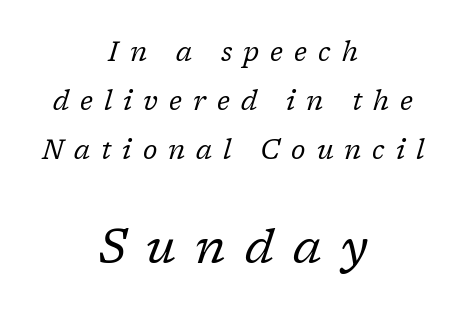
{"serif": "yes", "italic": "yes", "lean": "right", "slant_degrees": 17, "bold": "no", "weight": "regular", "width": "normal", "stroke_contrast": "low", "x_height": "medium", "monospaced": "no", "underline": "no", "align": "center", "line_spacing_ratio": 1.82, "letter_spacing": "wide", "letter_spacing_em": 0.41, "larger_block": "second", "size_ratio": 1.78, "glyph_px": 48}
